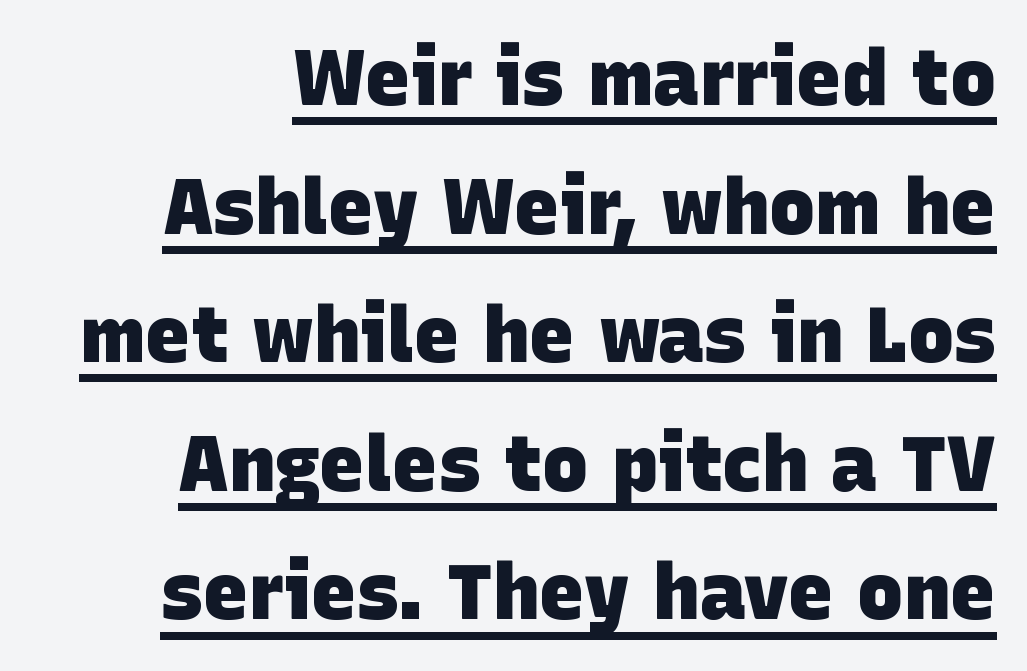
Q: Is the text bold? A: Yes.
Q: Is the typeface a serif or a sans-serif typeface? A: Sans-serif.
Q: Is the text underlined? A: Yes.
Q: How is the paragraph aligned? A: Right-aligned.
Q: Is the spacing between letters normal or unusually wide? A: Normal.
Q: Is the spacing between lines tight, normal or loose? A: Normal.
Q: Width (condensed, normal, or wide)? A: Normal.
Q: Stroke contrast? A: Low.
Q: x-height? A: Large.
Q: Monospaced? A: No.
